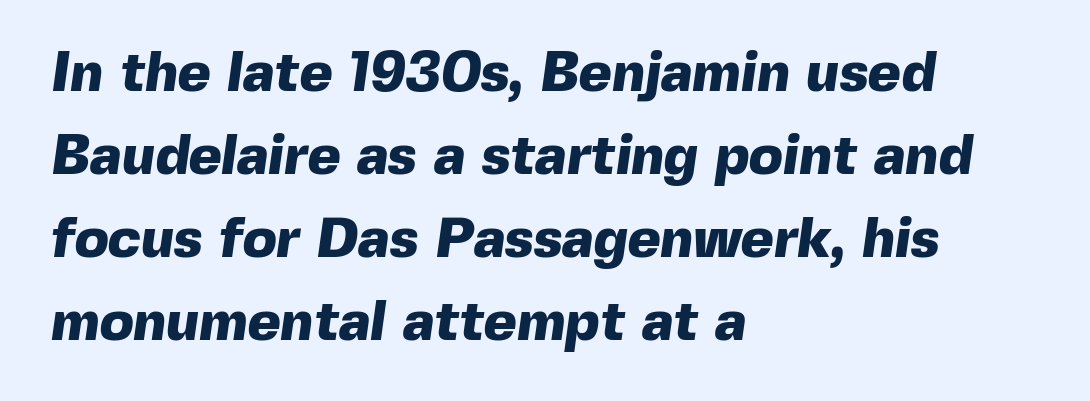
Q: Is the text bold? A: Yes.
Q: Is the typeface a serif or a sans-serif typeface? A: Sans-serif.
Q: Is the text underlined? A: No.
Q: How is the paragraph aligned? A: Left-aligned.
Q: Is the spacing between letters normal or unusually wide? A: Normal.
Q: Is the spacing between lines tight, normal or loose? A: Normal.
Q: Width (condensed, normal, or wide)? A: Normal.
Q: x-height? A: Medium.
Q: Monospaced? A: No.
